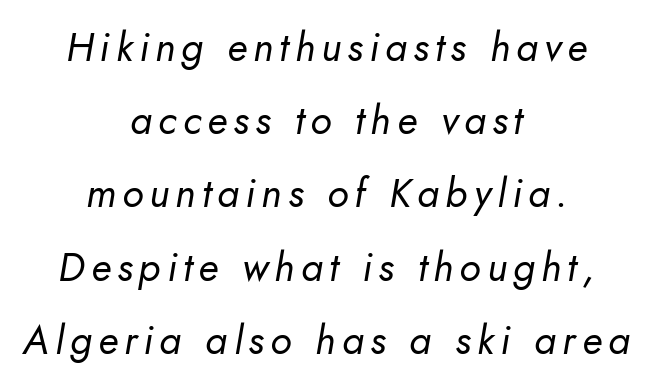
Every row of glyphs is offset so its center matches the block's center. Glance below the letters and you will spot only blank space. Letters have the restrained weight of plain body copy at most. This sample has the flowing, uneven cadence of proportional lettering.
